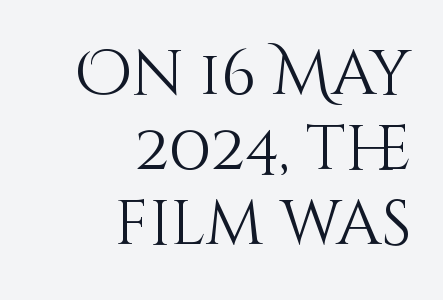
The image shows 63 px light type, upright; set right-aligned, line spacing 1.19x, normal letter spacing, not underlined; medium stroke contrast and a large x-height.
